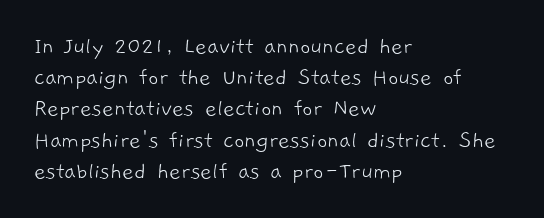
The image shows 25 px text type; set left-aligned, normal line spacing (1.25x), normal letter spacing, not underlined.
